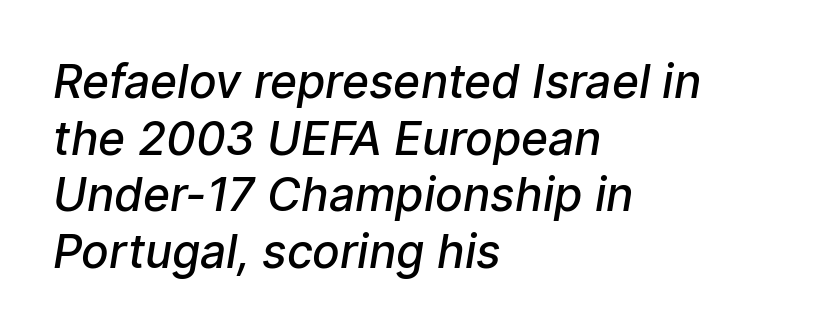
The image shows 46 px semibold sans-serif type; set left-aligned, line spacing 1.23x, normal letter spacing, not underlined; low stroke contrast and a medium x-height.
